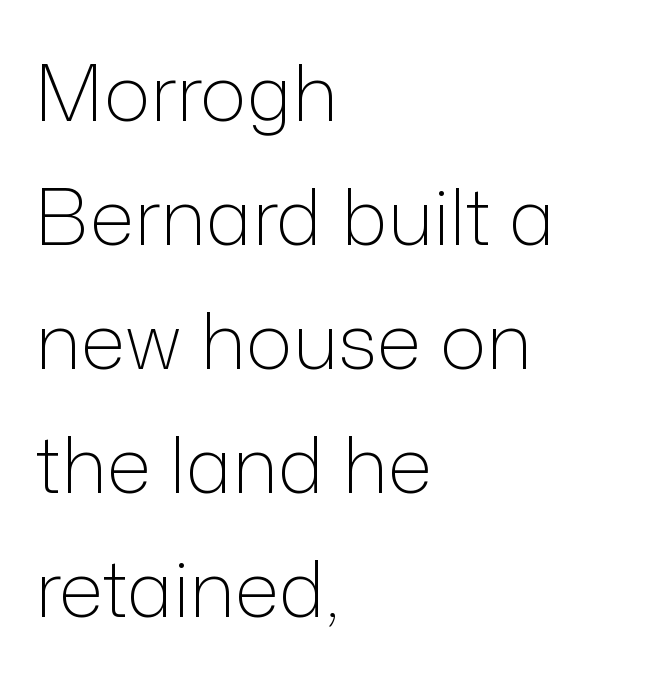
The image shows 78 px light sans-serif type, upright; set left-aligned, normal line spacing (1.59x), normal letter spacing, not underlined; low stroke contrast and a medium x-height.
